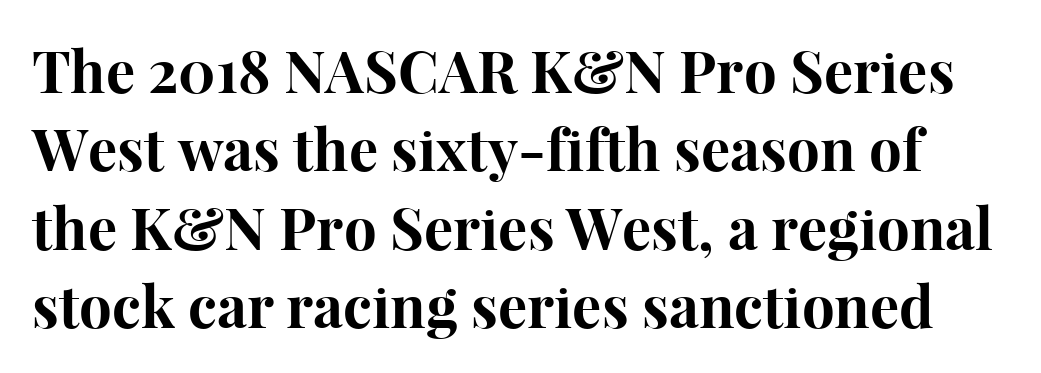
Proportional: the letters do not fall into vertical columns. This sample uses a serif face. Caption: standard tracking, unaltered. Each new line begins a customary step beneath the previous one. Heavy-handed strokes throughout: this text is bold.
